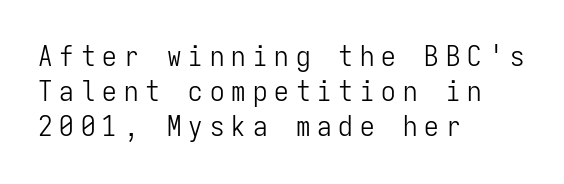
{"serif": "no", "italic": "no", "bold": "no", "weight": "light", "width": "condensed", "stroke_contrast": "low", "x_height": "medium", "monospaced": "yes", "underline": "no", "align": "left", "line_spacing_ratio": 1.21, "letter_spacing": "wide", "letter_spacing_em": 0.24, "glyph_px": 29}
